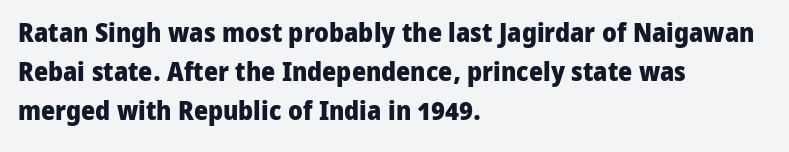
Line starts are locked; line ends wander. On the weight axis this lands at bold, roughly 700. Italic: no, the glyphs are upright roman. Glance below the letters and you will spot only blank space.
